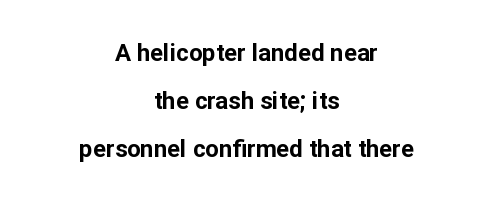
Q: Is the text bold? A: Yes.
Q: Is the text italic (slanted)? A: No, it is upright.
Q: Is the text underlined? A: No.
Q: How is the paragraph aligned? A: Centered.
Q: Is the spacing between letters normal or unusually wide? A: Normal.
Q: Is the spacing between lines tight, normal or loose? A: Loose.
